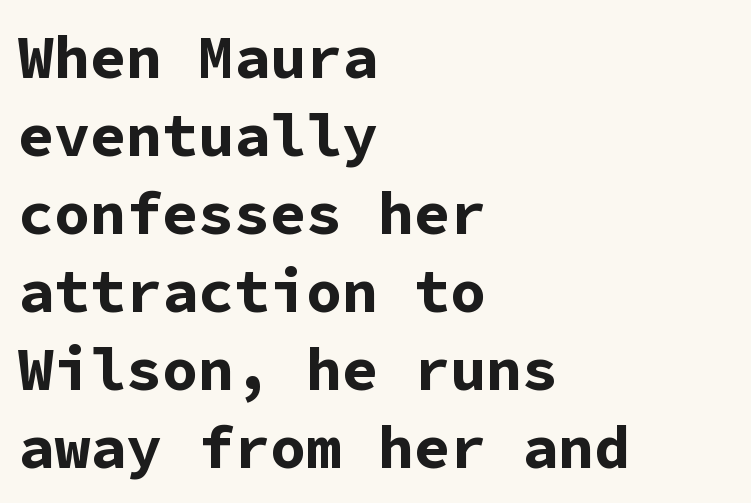
The rendering keeps characters at their native spacing. A normal amount of white space separates one row of letters from the next. Think of a typewriter: that constant character pitch is what you see here. The typography opts for an upright posture over an oblique one.
